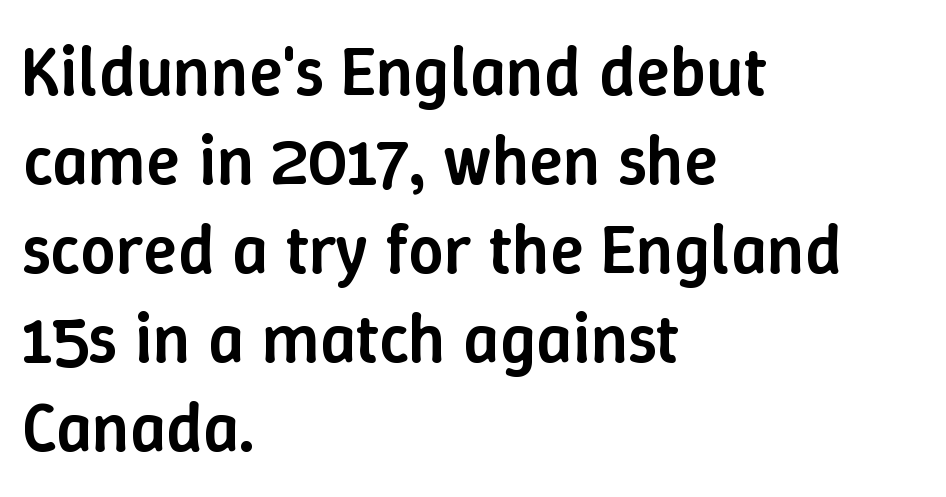
The image shows 70 px semibold type, upright; set left-aligned, normal line spacing (1.27x), normal letter spacing, not underlined; low stroke contrast and a medium x-height.
